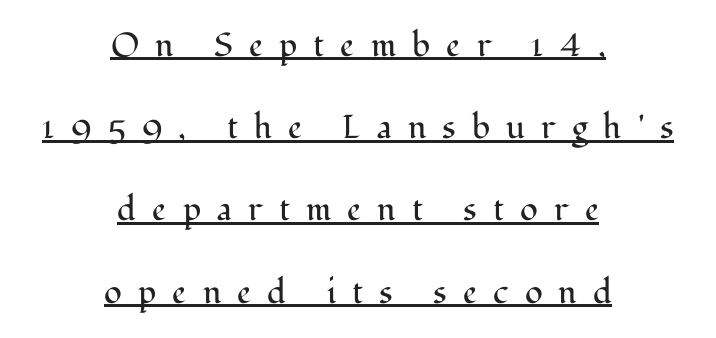
Q: Is the text bold? A: No.
Q: Is the text italic (slanted)? A: No, it is upright.
Q: Is the typeface a serif or a sans-serif typeface? A: Serif.
Q: Is the text underlined? A: Yes.
Q: How is the paragraph aligned? A: Centered.
Q: Is the spacing between letters normal or unusually wide? A: Unusually wide.
Q: Is the spacing between lines tight, normal or loose? A: Loose.
Q: Width (condensed, normal, or wide)? A: Normal.
Q: Stroke contrast? A: Medium.
Q: x-height? A: Medium.
Q: Monospaced? A: No.
